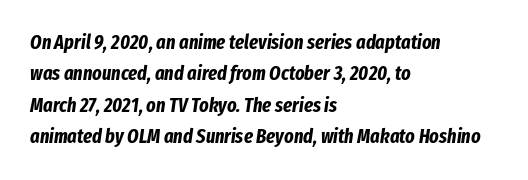
The rendering anchors every line to the left-hand side. Compared with ordinary roman type, these characters are visibly tilted. The words here are not underlined. Interline gaps are of average width in this sample.
